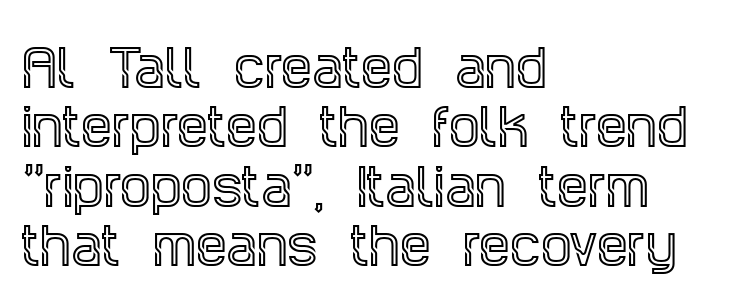
{"serif": "yes", "italic": "no", "width": "condensed", "x_height": "large", "monospaced": "no", "underline": "no", "align": "left", "line_spacing_ratio": 1.21, "letter_spacing": "normal", "letter_spacing_em": 0.0, "glyph_px": 49}
